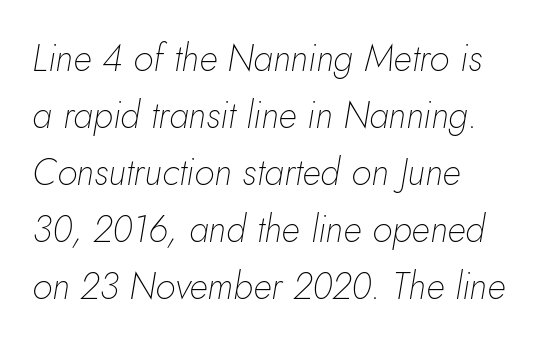
{"italic": "yes", "lean": "right", "slant_degrees": 10, "bold": "no", "weight": "thin", "width": "normal", "stroke_contrast": "low", "x_height": "small", "monospaced": "no", "underline": "no", "align": "left", "line_spacing": "normal", "line_spacing_ratio": 1.54, "letter_spacing": "normal", "letter_spacing_em": 0.0, "glyph_px": 37}
